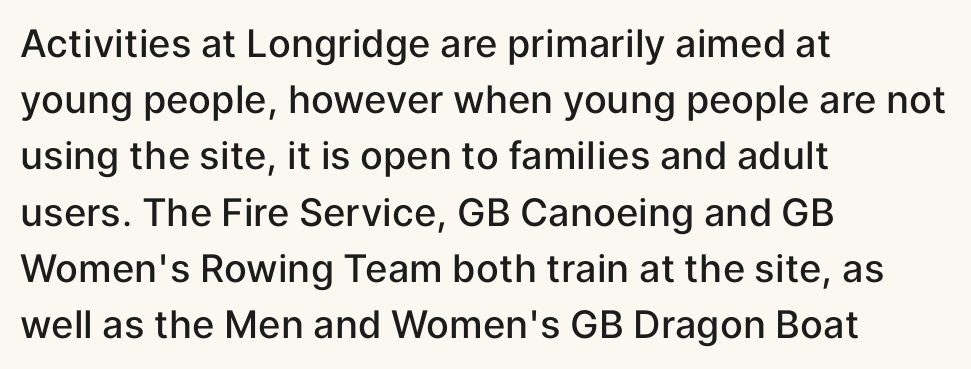
The image shows 38 px semibold sans-serif type, upright; set left-aligned, normal line spacing (1.48x), normal letter spacing, not underlined; low stroke contrast and a medium x-height.
